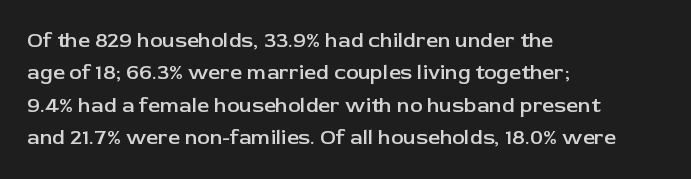
The image shows 21 px text type, upright; set left-aligned, normal line spacing (1.54x), normal letter spacing, not underlined.
